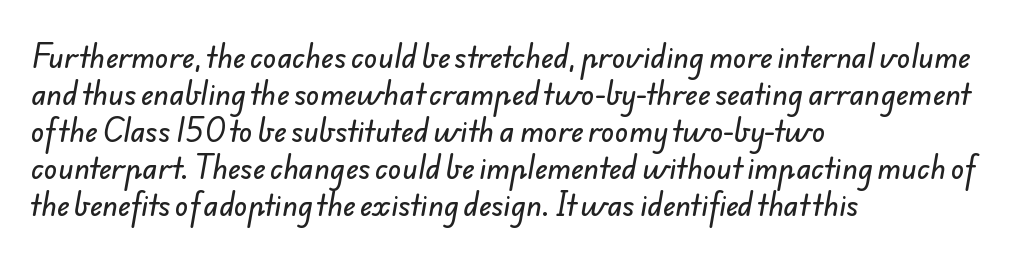
The image shows 28 px sans-serif type; set left-aligned, normal line spacing (1.32x), normal letter spacing, not underlined; low stroke contrast and a small x-height.
